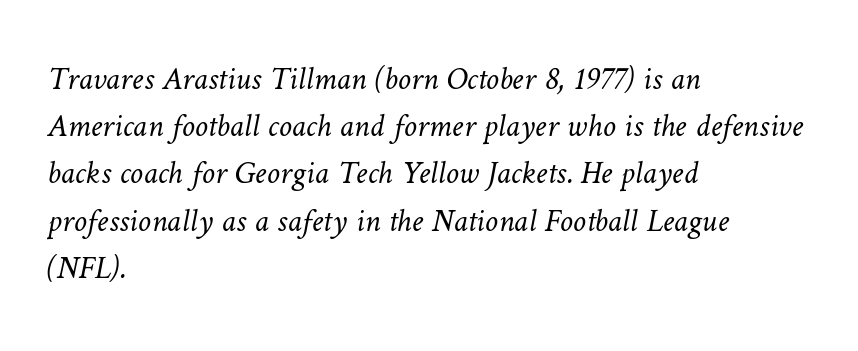
The image shows 33 px light type; set left-aligned, normal line spacing (1.43x), normal letter spacing, not underlined; low stroke contrast and a medium x-height.
